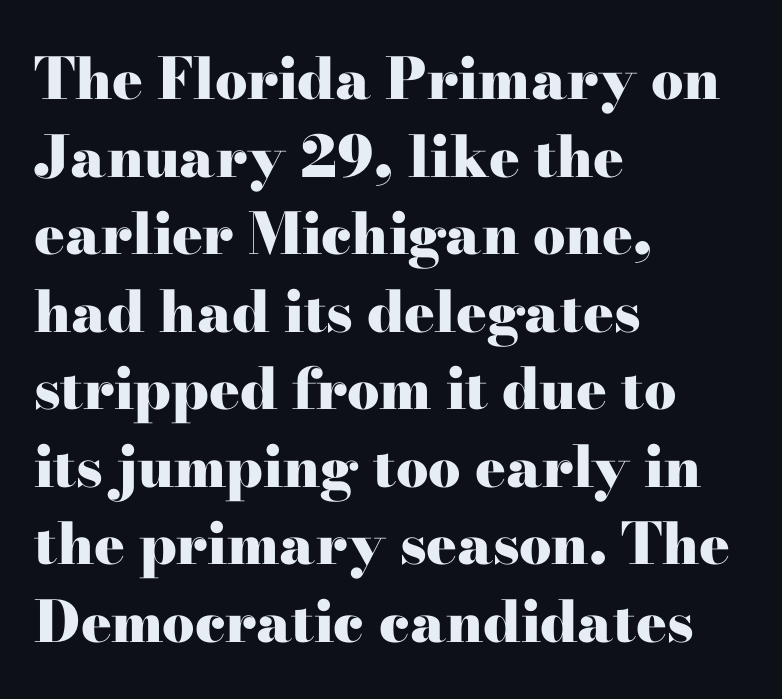
Q: Is the text bold? A: Yes.
Q: Is the text italic (slanted)? A: No, it is upright.
Q: Is the typeface a serif or a sans-serif typeface? A: Serif.
Q: Is the text underlined? A: No.
Q: How is the paragraph aligned? A: Left-aligned.
Q: Is the spacing between letters normal or unusually wide? A: Normal.
Q: Is the spacing between lines tight, normal or loose? A: Normal.
Q: Width (condensed, normal, or wide)? A: Wide.
Q: Stroke contrast? A: High.
Q: x-height? A: Small.
Q: Monospaced? A: No.
